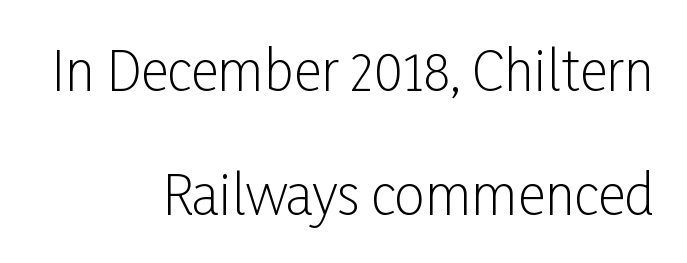
The image shows 54 px light, condensed sans-serif type, upright; set right-aligned, loose line spacing (2.3x), normal letter spacing, not underlined; low stroke contrast and a medium x-height.
